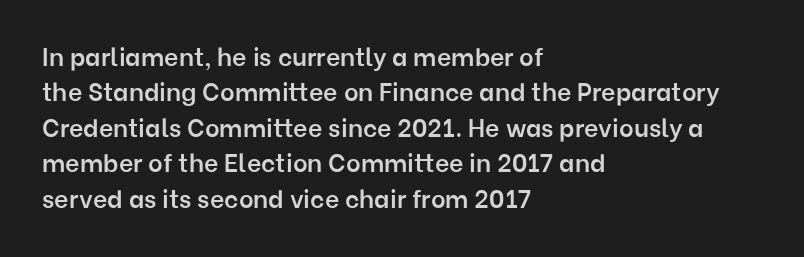
Every letter is mildly thick-stroked: semibold rather than bold. The passage is arranged the way most books set body copy — flush left. The axis of the letterforms is exactly vertical. The rendering uses a moderate line-height, typical for paragraphs.
